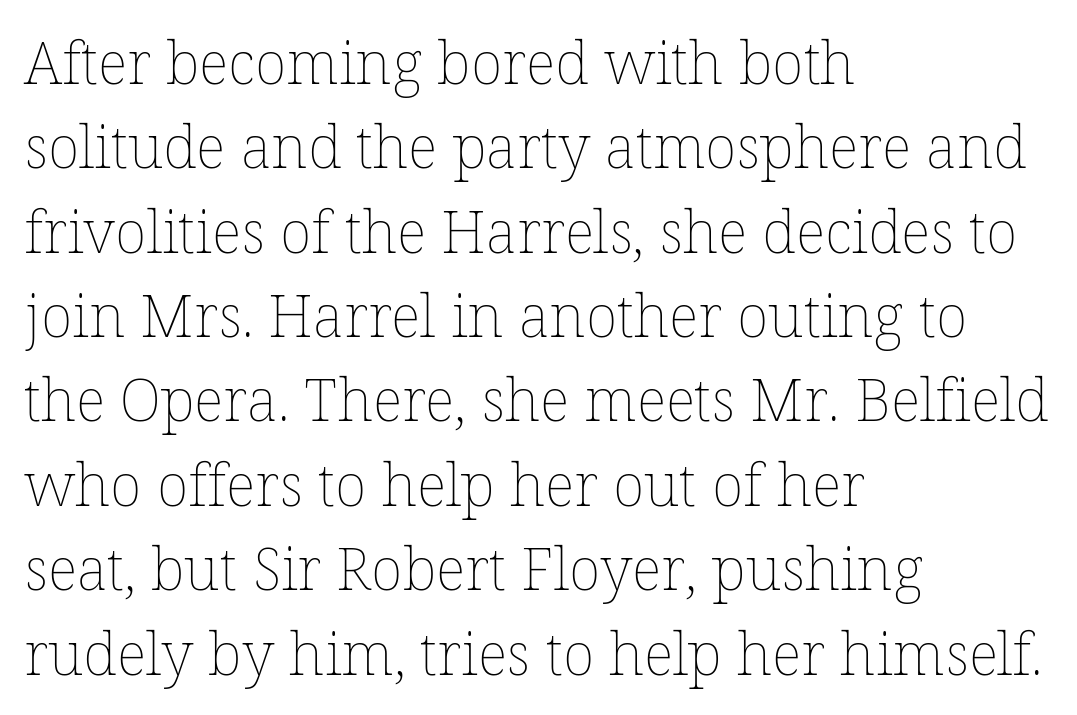
The image shows 59 px thin type, upright; set left-aligned, normal line spacing (1.43x), normal letter spacing, not underlined; low stroke contrast and a medium x-height.
